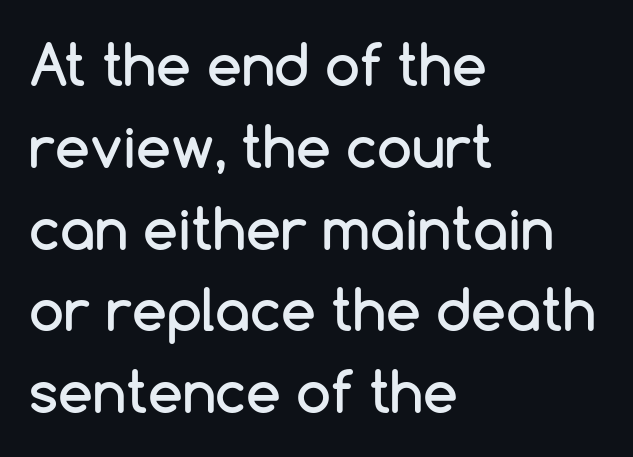
Q: Is the text italic (slanted)? A: No, it is upright.
Q: Is the typeface a serif or a sans-serif typeface? A: Sans-serif.
Q: Is the text underlined? A: No.
Q: How is the paragraph aligned? A: Left-aligned.
Q: Is the spacing between letters normal or unusually wide? A: Normal.
Q: Is the spacing between lines tight, normal or loose? A: Normal.
Q: Width (condensed, normal, or wide)? A: Normal.
Q: Stroke contrast? A: Low.
Q: x-height? A: Medium.
Q: Monospaced? A: No.
